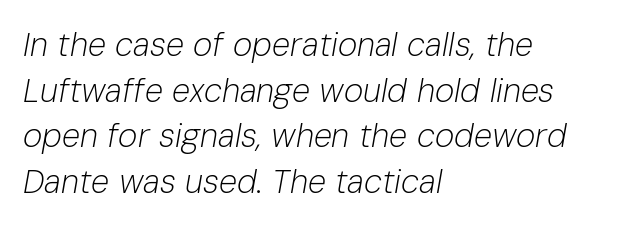
The image shows 33 px light type, italic (leaning right); set left-aligned, normal line spacing (1.38x), normal letter spacing, not underlined; low stroke contrast and a medium x-height.
